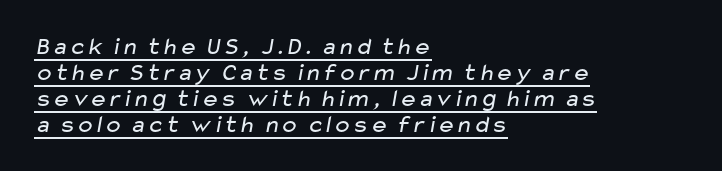
If you drew a ruler down the left edge, every line would touch it. These lines huddle together more closely than default settings would place them. A quiet, ordinary-to-light weight characterises the typeface. Notice how a bar underscores the lettering throughout. Short note: letters normally spaced.
